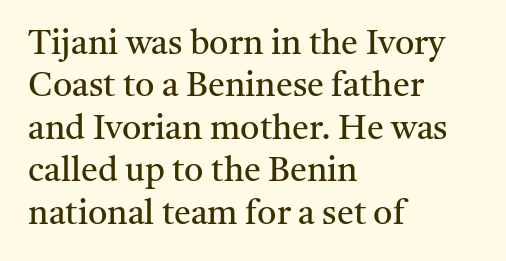
The leading is moderate, giving the passage an even texture. Looks like regular typesetting: each glyph gets only the width it needs. The strokes are not fattened; the text isn't bold. Caption: multi-line text, flush left, ragged right.
